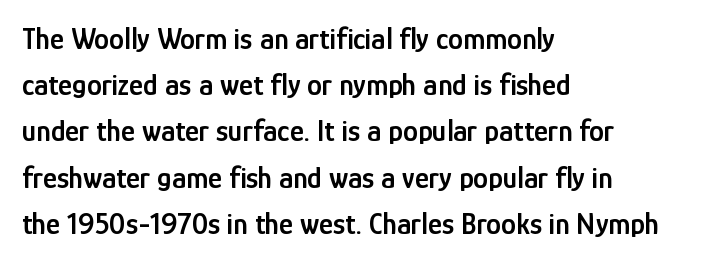
The image shows 30 px semibold, condensed sans-serif type, upright; set left-aligned, normal line spacing (1.54x), normal letter spacing, not underlined; low stroke contrast and a medium x-height.
